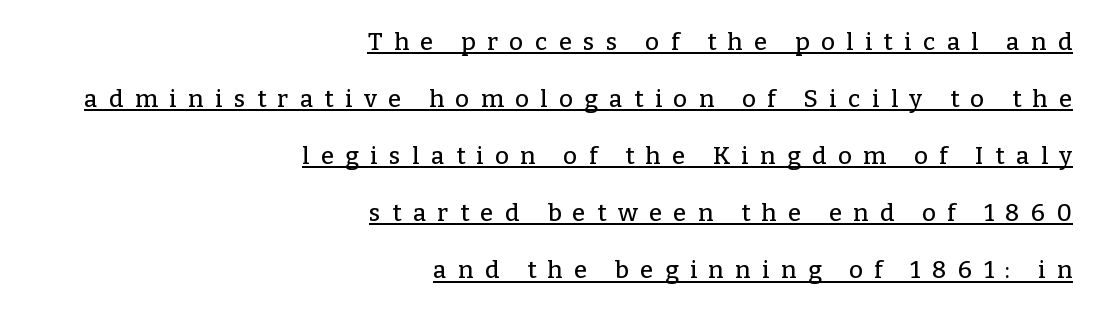
In terms of letterspacing, this is a distinctly airy, spread setting. The lettering is marked with a stroke running underneath it. Quick note: interline space is abundant. If you drew a ruler down the right edge, every line would touch it. A typesetter would mark this as roman, not italic.
